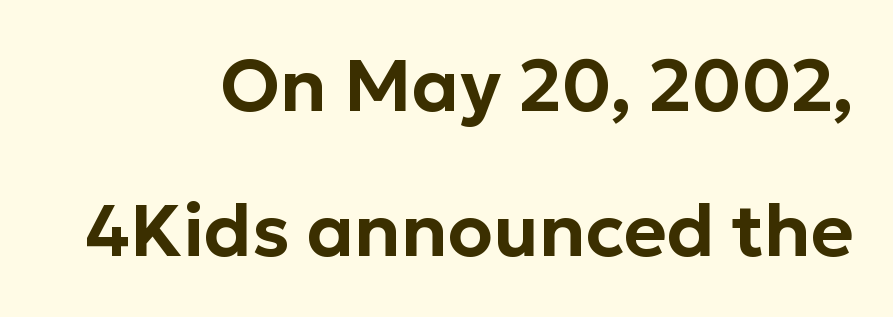
Q: Is the text italic (slanted)? A: No, it is upright.
Q: Is the typeface a serif or a sans-serif typeface? A: Sans-serif.
Q: Is the text underlined? A: No.
Q: How is the paragraph aligned? A: Right-aligned.
Q: Is the spacing between letters normal or unusually wide? A: Normal.
Q: Is the spacing between lines tight, normal or loose? A: Loose.
Q: Width (condensed, normal, or wide)? A: Normal.
Q: Stroke contrast? A: Low.
Q: x-height? A: Medium.
Q: Monospaced? A: No.
